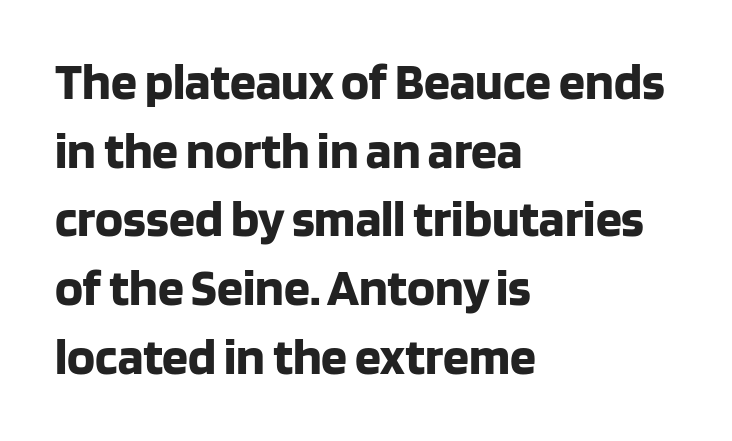
{"serif": "no", "italic": "no", "bold": "yes", "weight": "bold", "width": "normal", "stroke_contrast": "low", "x_height": "large", "monospaced": "no", "underline": "no", "align": "left", "line_spacing": "normal", "line_spacing_ratio": 1.32, "letter_spacing": "normal", "letter_spacing_em": 0.0, "glyph_px": 52}
